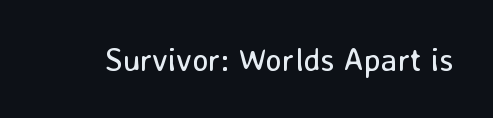
The image shows 32 px regular-weight sans-serif type, upright; set normal letter spacing, not underlined; low stroke contrast and a medium x-height.
